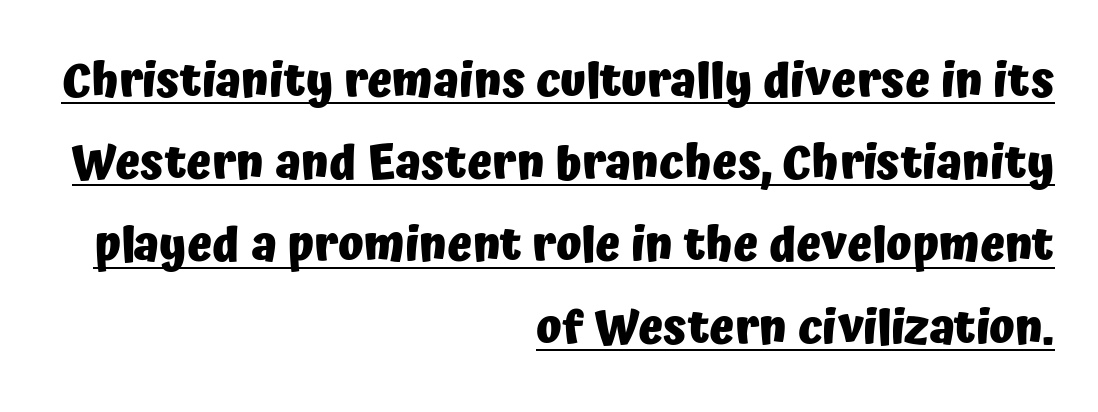
The image shows 47 px heavy sans-serif type, upright; set right-aligned, line spacing 1.75x, normal letter spacing, underlined; low stroke contrast and a medium x-height.
